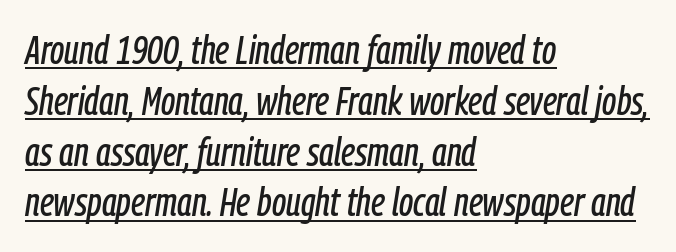
The image shows 40 px condensed type, italic (leaning right); set left-aligned, normal line spacing (1.27x), normal letter spacing, underlined; low stroke contrast and a medium x-height.
